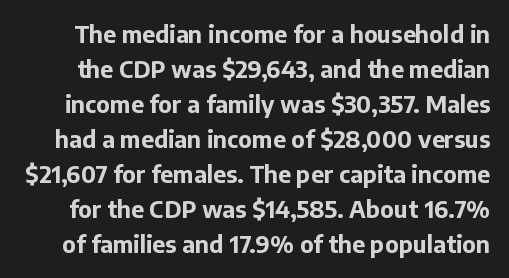
Heft: maximum for text — a bold. Notice how descenders clear the ascenders below comfortably — that's standard leading. Words appear dense and cohesive because spacing is normal. If you drew a line through each stem, it would be perfectly vertical. Type without underlining.
